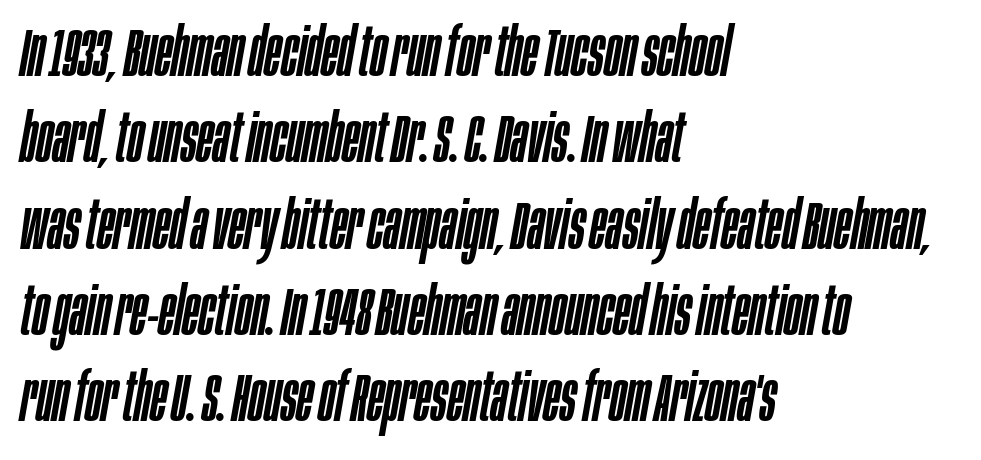
Q: Is the text italic (slanted)? A: Yes, it leans right by about 10 degrees.
Q: Is the text underlined? A: No.
Q: How is the paragraph aligned? A: Left-aligned.
Q: Is the spacing between letters normal or unusually wide? A: Normal.
Q: Is the spacing between lines tight, normal or loose? A: Normal.
Q: Width (condensed, normal, or wide)? A: Condensed.
Q: Stroke contrast? A: Low.
Q: x-height? A: Large.
Q: Monospaced? A: No.
